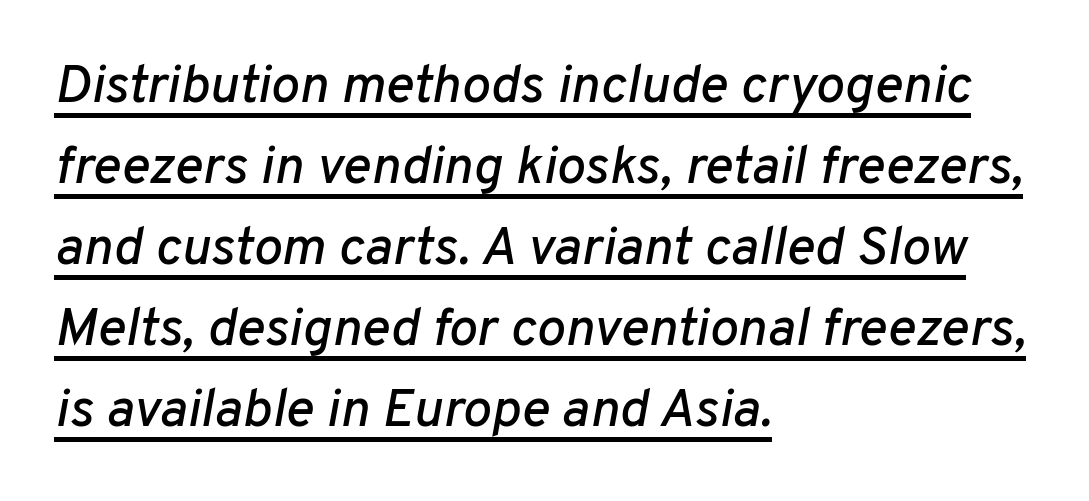
The image shows 54 px text type, italic (leaning right); set left-aligned, normal line spacing (1.5x), normal letter spacing, underlined; low stroke contrast and a medium x-height.
